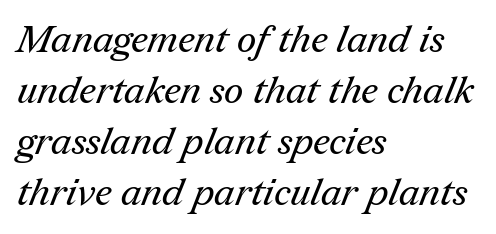
{"serif": "yes", "bold": "no", "weight": "regular", "width": "normal", "stroke_contrast": "medium", "x_height": "medium", "monospaced": "no", "underline": "no", "align": "left", "line_spacing": "normal", "line_spacing_ratio": 1.34, "letter_spacing": "normal", "letter_spacing_em": 0.0, "glyph_px": 38}
